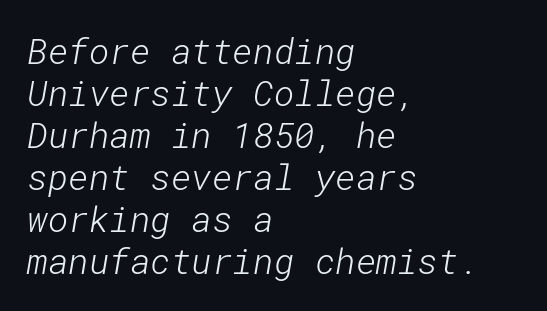
This rendering employs a face without finishing strokes, i.e., a sans-serif. The type is set solid horizontally, with unmodified tracking. Beneath every word, the page is bare. Which margin do the lines hug? The left one — the right edge is uneven. This reads as an unemphasized weight, regular at the heaviest.
